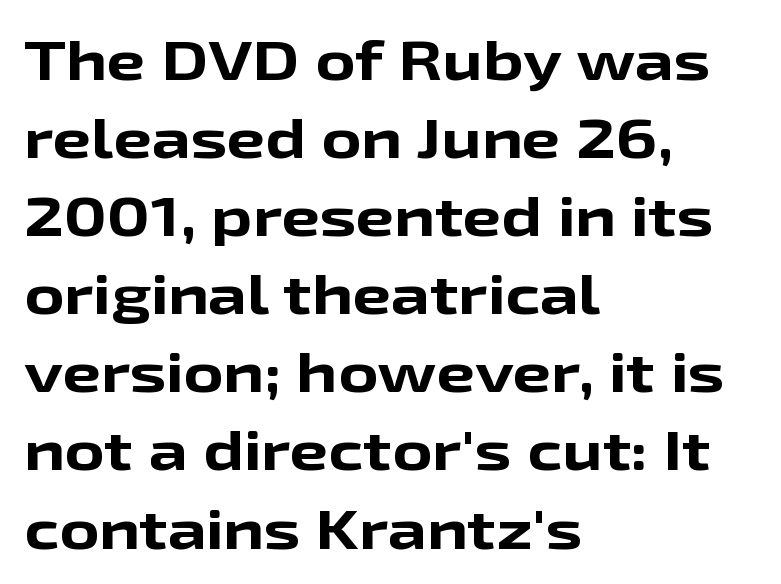
It's the straight-up-and-down kind of type. Has an underline been added? It has not. If you drew a ruler down the left edge, every line would touch it. Letter spacing: default. This rendering employs a face without finishing strokes, i.e., a sans-serif. Do the characters align in a grid? No, the font is proportional.
